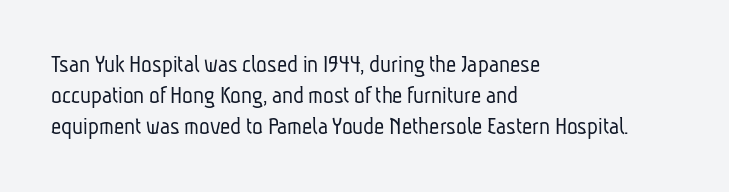
The image shows 25 px text type; set left-aligned, normal line spacing (1.25x), normal letter spacing, not underlined.
